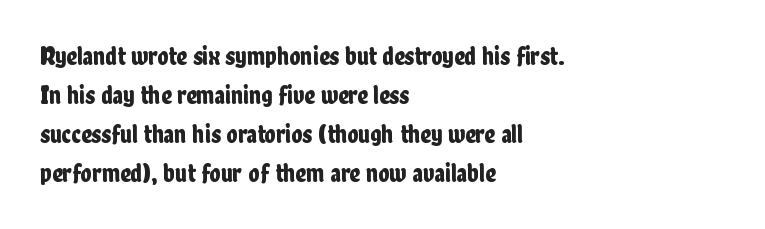
{"italic": "no", "underline": "no", "align": "left", "line_spacing": "normal", "line_spacing_ratio": 1.5, "letter_spacing": "normal", "letter_spacing_em": 0.0, "glyph_px": 26}
